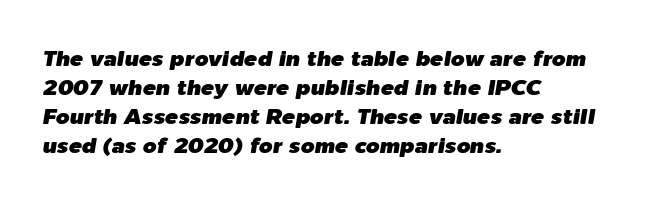
Nobody touched the tracking dial on this one. Type without underlining. Notice how descenders clear the ascenders below comfortably — that's standard leading. Notice how the passage keeps a crisp vertical edge on the left only. Does the lettering tilt? It does — this is italic.
